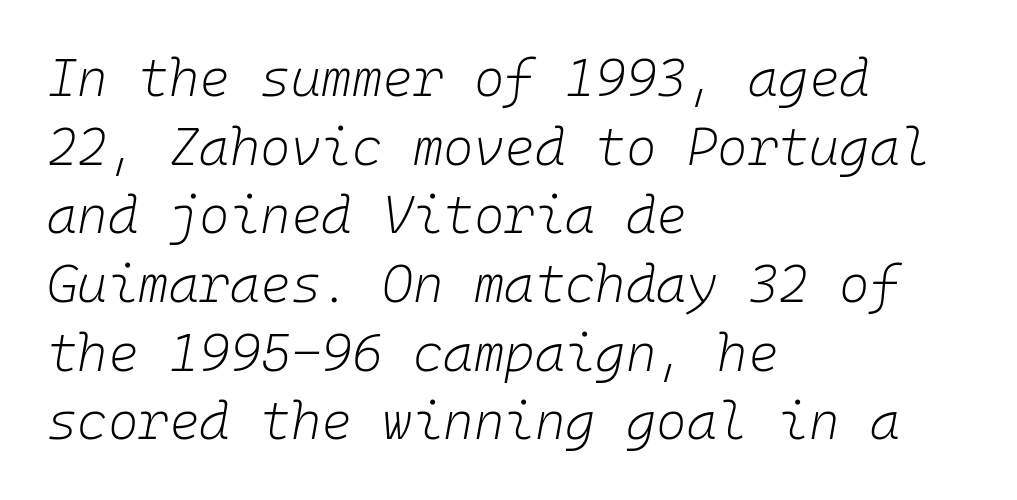
What stands out about the letter spacing? Nothing — it is the standard amount. Letters rest on an invisible, unmarked baseline. Summary of weight: not heavy and not bold. Monospaced: the letters line up in strict vertical columns.
